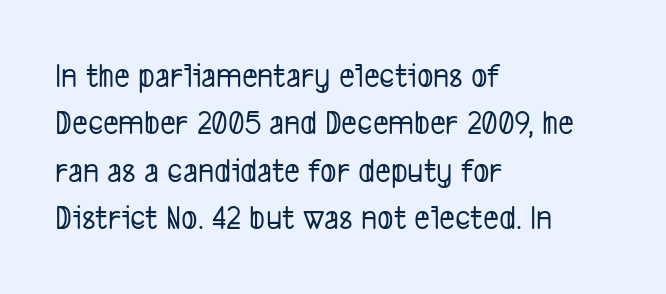
Q: Is the typeface a serif or a sans-serif typeface? A: Sans-serif.
Q: Is the text underlined? A: No.
Q: How is the paragraph aligned? A: Left-aligned.
Q: Is the spacing between letters normal or unusually wide? A: Normal.
Q: Is the spacing between lines tight, normal or loose? A: Normal.
Q: Width (condensed, normal, or wide)? A: Condensed.
Q: Stroke contrast? A: Low.
Q: x-height? A: Medium.
Q: Monospaced? A: No.
